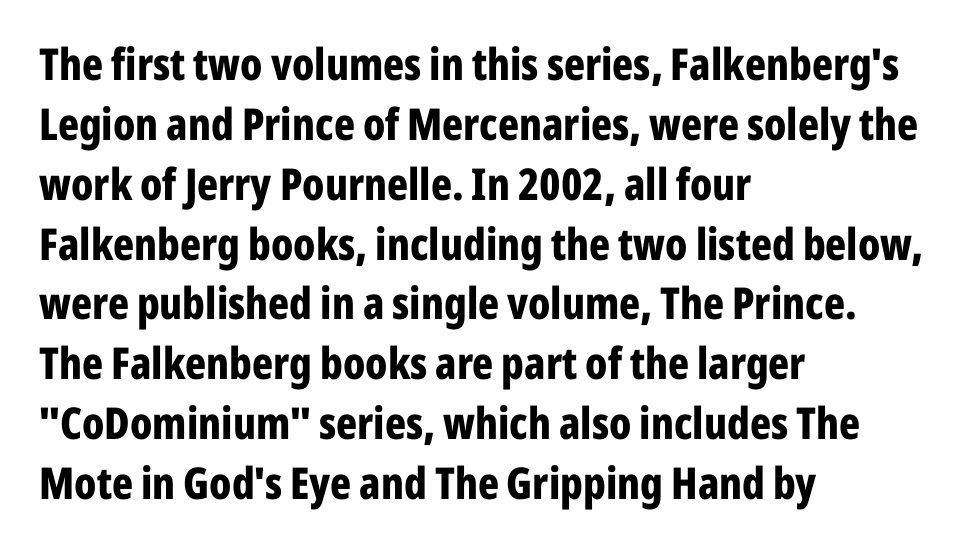
Q: Is the text bold? A: Yes.
Q: Is the text italic (slanted)? A: No, it is upright.
Q: Is the typeface a serif or a sans-serif typeface? A: Sans-serif.
Q: Is the text underlined? A: No.
Q: How is the paragraph aligned? A: Left-aligned.
Q: Is the spacing between letters normal or unusually wide? A: Normal.
Q: Is the spacing between lines tight, normal or loose? A: Normal.
Q: Width (condensed, normal, or wide)? A: Condensed.
Q: Stroke contrast? A: Low.
Q: x-height? A: Medium.
Q: Monospaced? A: No.
